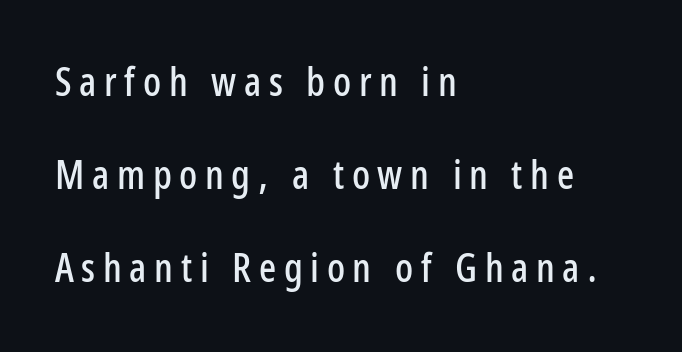
The image shows 40 px condensed sans-serif type, upright; set left-aligned, loose line spacing (2.33x), not underlined; low stroke contrast and a medium x-height.
